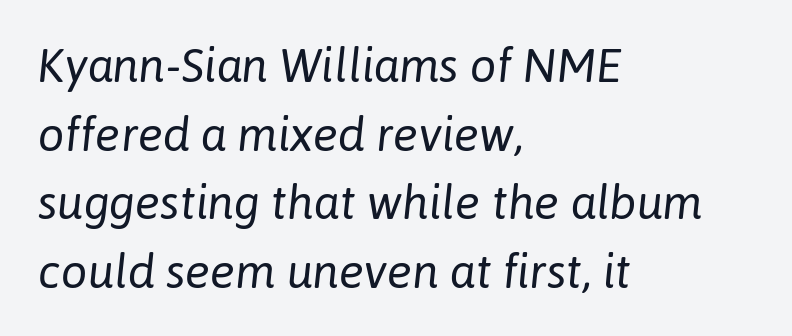
Q: Is the text bold? A: No.
Q: Is the text italic (slanted)? A: Yes, it leans right by about 6 degrees.
Q: Is the text underlined? A: No.
Q: How is the paragraph aligned? A: Left-aligned.
Q: Is the spacing between letters normal or unusually wide? A: Normal.
Q: Is the spacing between lines tight, normal or loose? A: Normal.
Q: Width (condensed, normal, or wide)? A: Normal.
Q: Stroke contrast? A: Low.
Q: x-height? A: Medium.
Q: Monospaced? A: No.
